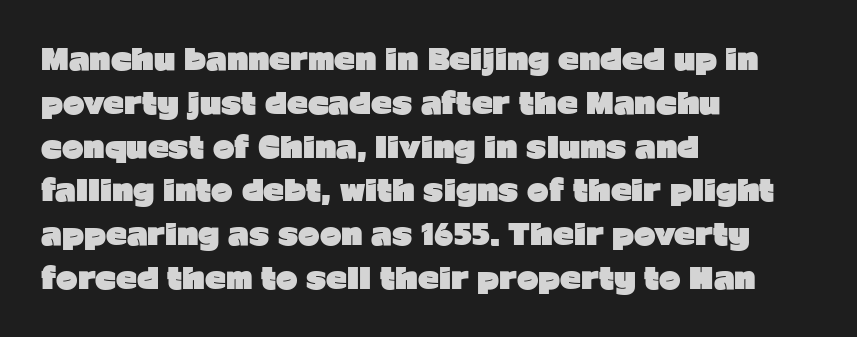
The image shows 29 px heavy sans-serif type, upright; set left-aligned, normal line spacing (1.51x), normal letter spacing, not underlined; low stroke contrast and a medium x-height.
